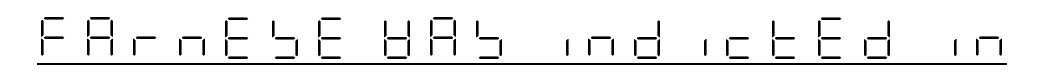
Somebody hit Ctrl+U on this one — the words are underlined. The letters stand upright; this is a roman face. Tracking here is generous; glyphs stand well apart from one another. Each letter's strokes conclude bluntly, with no projecting serifs.
